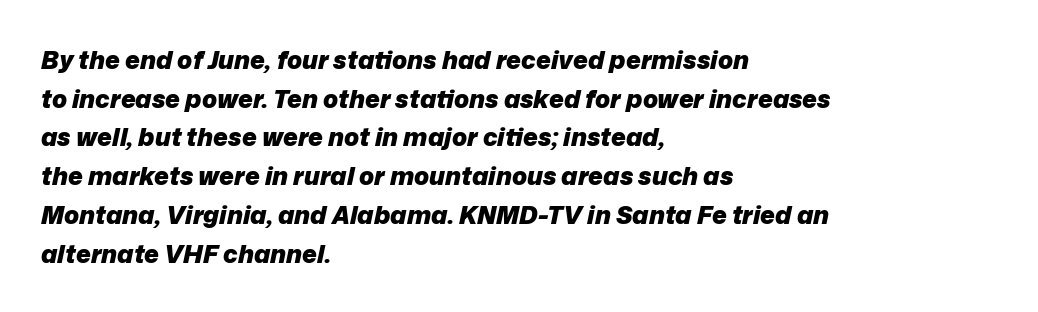
Decoration check: the copy has no underline. The letters are slanted; this is an italic face. Pretty heavy lettering here — definitely bold. Regarding leading, the lines here are spaced in the standard way. The ragged edge is on the right, which tells us the setting is flush left. The letters sit at their default tracking, neither squeezed nor spread.
